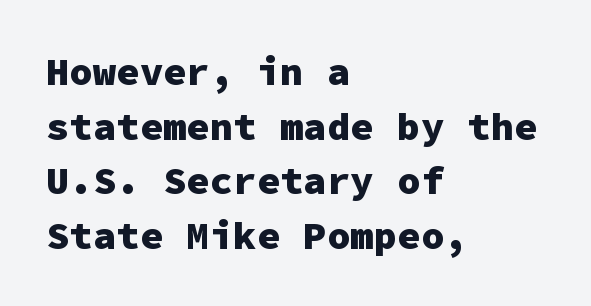
Q: Is the text bold? A: Yes.
Q: Is the text italic (slanted)? A: No, it is upright.
Q: Is the typeface a serif or a sans-serif typeface? A: Sans-serif.
Q: Is the text underlined? A: No.
Q: How is the paragraph aligned? A: Left-aligned.
Q: Is the spacing between letters normal or unusually wide? A: Normal.
Q: Is the spacing between lines tight, normal or loose? A: Normal.
Q: Width (condensed, normal, or wide)? A: Normal.
Q: Stroke contrast? A: Low.
Q: x-height? A: Medium.
Q: Monospaced? A: Yes.
